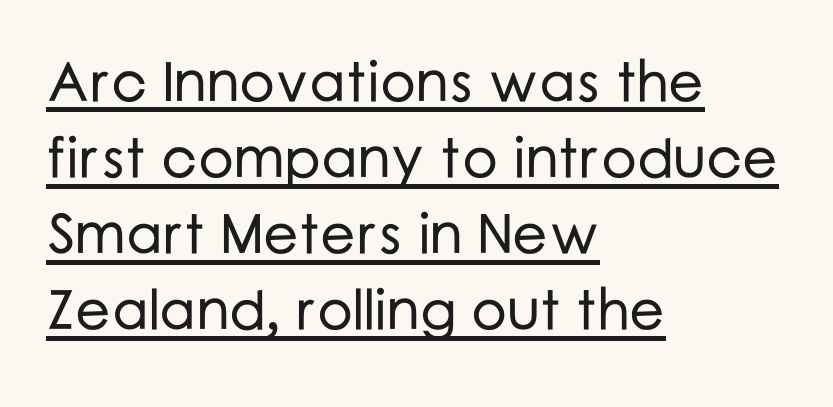
Is the letter spacing exaggerated? No — it looks like the ordinary default. Vertical strokes here are truly vertical. Is this a fixed-width face? No — the glyphs have proportional, varying widths. A student would call this left alignment; a typographer would say flush left, rag right.
